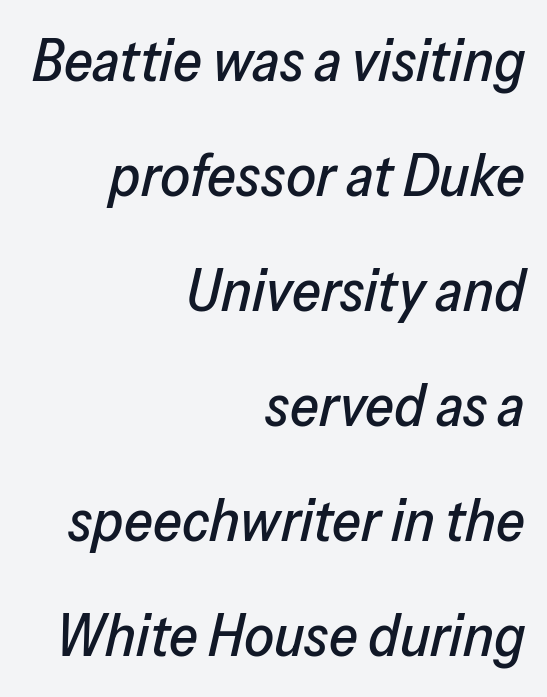
Every row of glyphs terminates at an identical x-position on the right. The specimen reads as italic at a glance. Is there much room between lines? Yes — plenty of vertical air separates them. The gap between lines stays unmarked.
